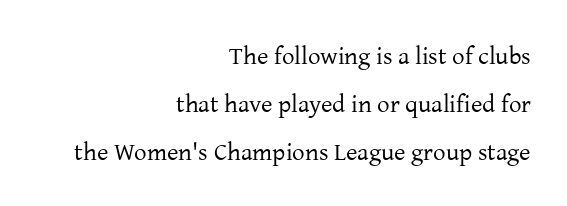
How would I describe the line gaps? Wide and relaxed. Underlining? Definitely not there. Summary of weight: not heavy and not bold. The passage is arranged like a letterhead date or caption credit — flush right. Posture: straight, roman, zero tilt. Nothing unusual about the tracking: characters are spaced as the font intends.
